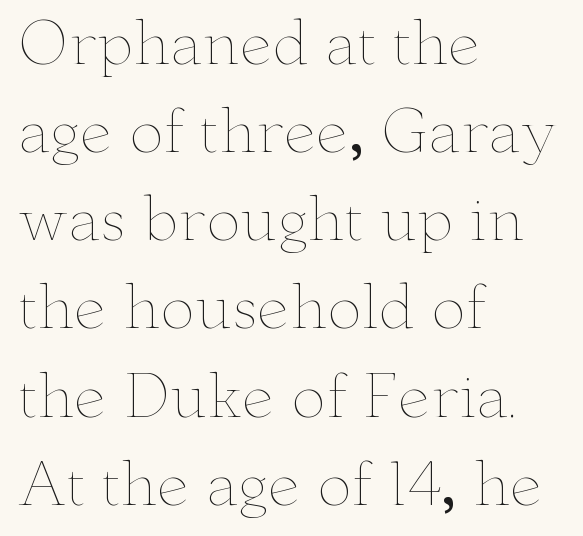
The image shows 58 px thin, wide type, upright; set left-aligned, normal line spacing (1.52x), normal letter spacing, not underlined; low stroke contrast and a small x-height.
